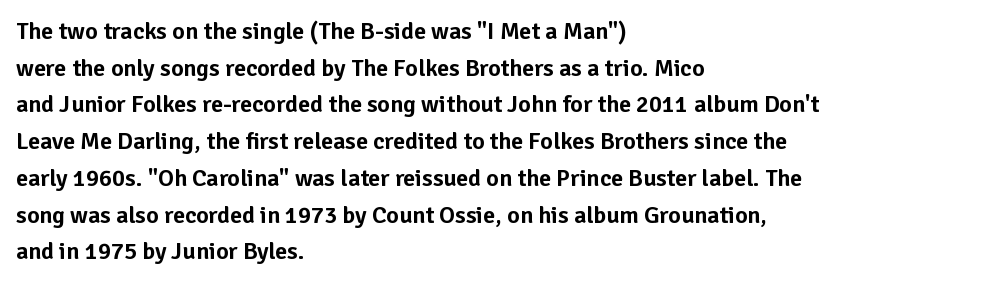
Q: Is the text italic (slanted)? A: No, it is upright.
Q: Is the text underlined? A: No.
Q: How is the paragraph aligned? A: Left-aligned.
Q: Is the spacing between letters normal or unusually wide? A: Normal.
Q: Is the spacing between lines tight, normal or loose? A: Normal.
